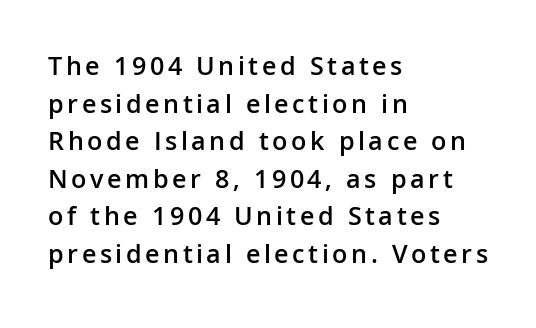
{"italic": "no", "bold": "semi", "underline": "no", "align": "left", "line_spacing": "normal", "line_spacing_ratio": 1.39, "glyph_px": 27}
